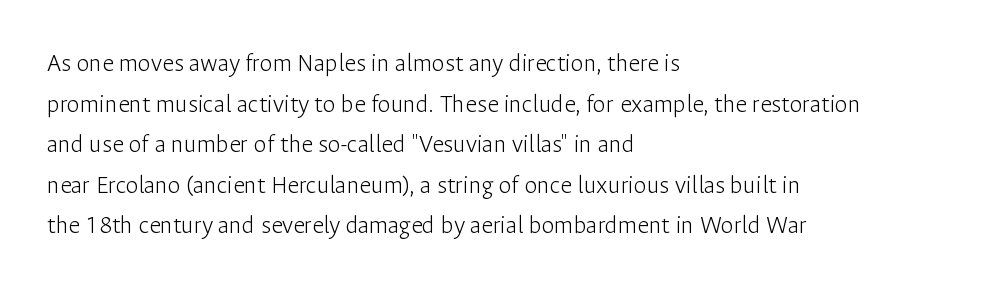
Q: Is the text bold? A: No.
Q: Is the text italic (slanted)? A: No, it is upright.
Q: Is the text underlined? A: No.
Q: How is the paragraph aligned? A: Left-aligned.
Q: Is the spacing between letters normal or unusually wide? A: Normal.
Q: Is the spacing between lines tight, normal or loose? A: Normal.
